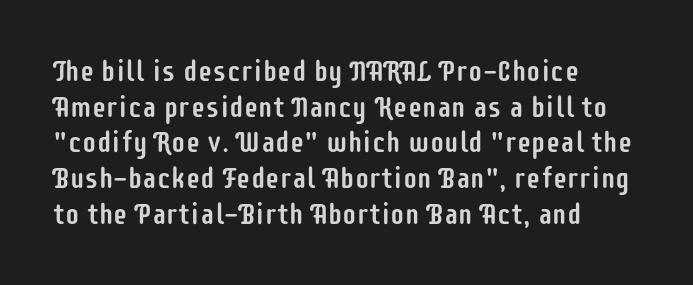
Q: Is the text italic (slanted)? A: No, it is upright.
Q: Is the typeface a serif or a sans-serif typeface? A: Sans-serif.
Q: Is the text underlined? A: No.
Q: How is the paragraph aligned? A: Left-aligned.
Q: Is the spacing between letters normal or unusually wide? A: Normal.
Q: Width (condensed, normal, or wide)? A: Condensed.
Q: Stroke contrast? A: Low.
Q: x-height? A: Large.
Q: Monospaced? A: No.
